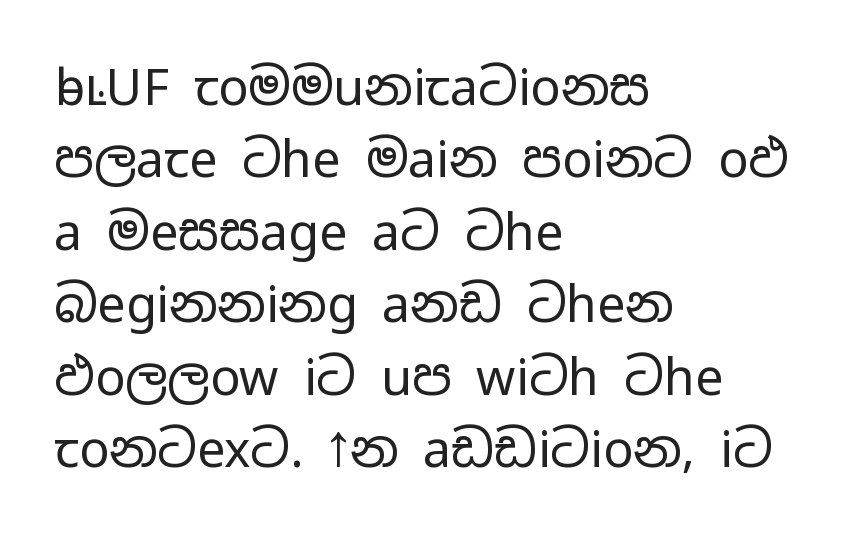
Q: Is the text bold? A: No.
Q: Is the text italic (slanted)? A: No, it is upright.
Q: Is the typeface a serif or a sans-serif typeface? A: Sans-serif.
Q: Is the text underlined? A: No.
Q: How is the paragraph aligned? A: Left-aligned.
Q: Is the spacing between letters normal or unusually wide? A: Normal.
Q: Is the spacing between lines tight, normal or loose? A: Normal.
Q: Width (condensed, normal, or wide)? A: Wide.
Q: Stroke contrast? A: Low.
Q: x-height? A: Medium.
Q: Monospaced? A: No.
